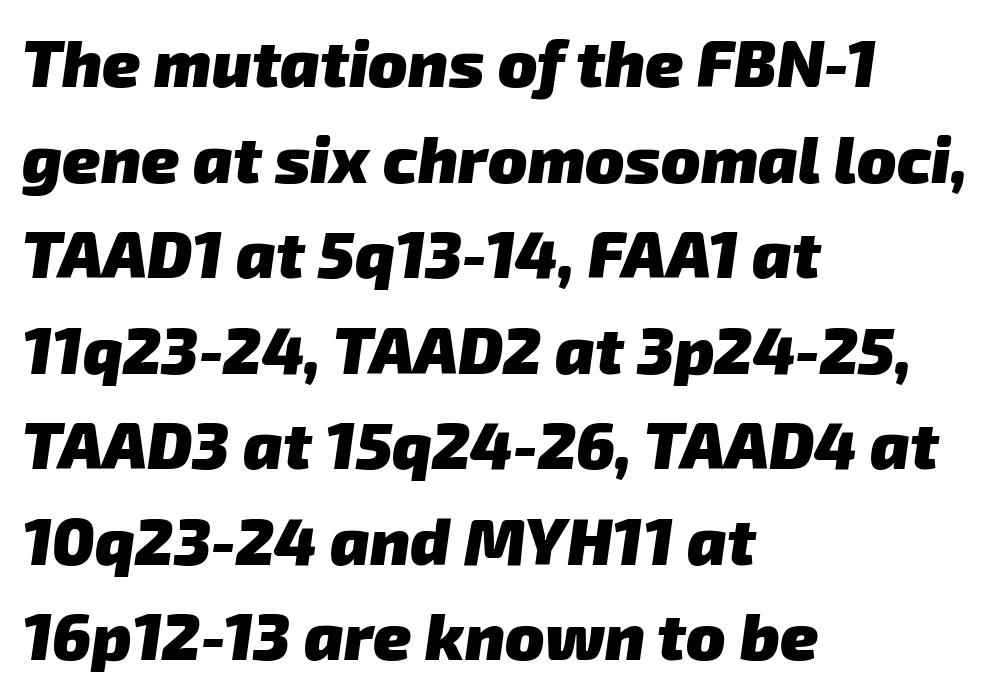
{"serif": "no", "bold": "yes", "weight": "heavy", "width": "normal", "stroke_contrast": "low", "x_height": "medium", "monospaced": "no", "underline": "no", "align": "left", "line_spacing": "normal", "line_spacing_ratio": 1.47, "letter_spacing": "normal", "letter_spacing_em": 0.0, "glyph_px": 65}
